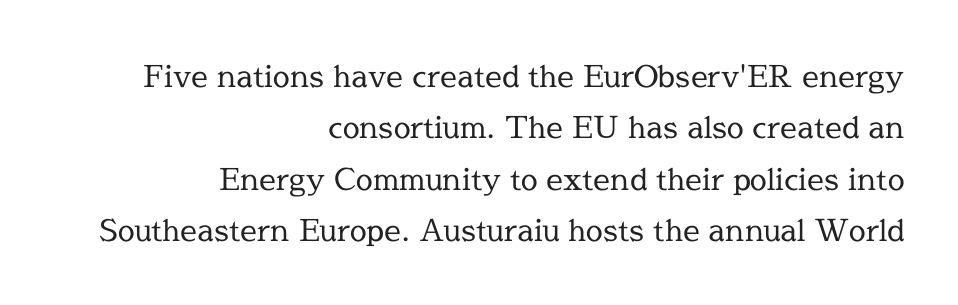
The image shows 30 px regular-weight serif type, upright; set right-aligned, line spacing 1.71x, normal letter spacing, not underlined; a medium x-height.
